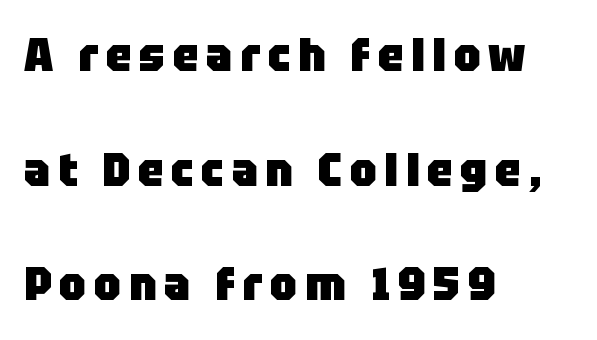
The image shows 47 px heavy sans-serif type, upright; set left-aligned, loose line spacing (2.44x), not underlined; low stroke contrast and a large x-height.
